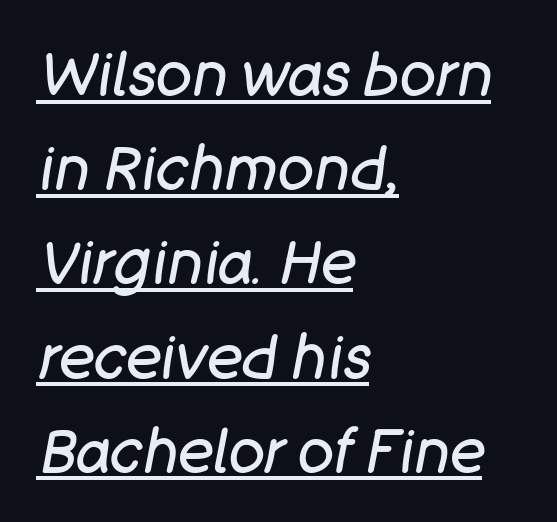
Q: Is the text bold? A: No.
Q: Is the text italic (slanted)? A: Yes, it leans right by about 11 degrees.
Q: Is the text underlined? A: Yes.
Q: How is the paragraph aligned? A: Left-aligned.
Q: Is the spacing between letters normal or unusually wide? A: Normal.
Q: Is the spacing between lines tight, normal or loose? A: Normal.
Q: Width (condensed, normal, or wide)? A: Normal.
Q: Stroke contrast? A: Low.
Q: x-height? A: Large.
Q: Monospaced? A: No.
